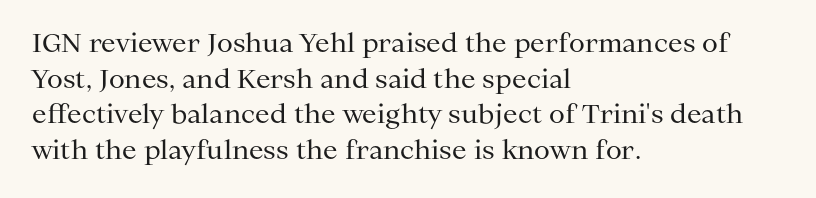
The line texture is even and compact thanks to regular tracking. Honestly, the row spacing looks completely unremarkable. Every row of glyphs begins at an identical x-position on the left. The letters stand straight up with perfectly vertical stems. Stroke thickness stays within the range of a standard reading face or lighter. Unmarked baselines from the first word to the last.
